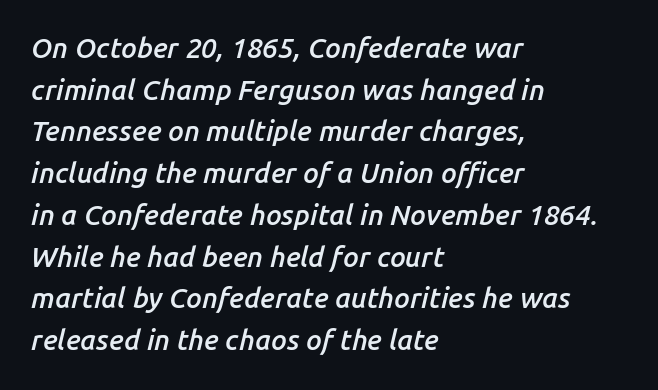
The image shows 28 px semibold type, italic (leaning right); set left-aligned, normal line spacing (1.49x), normal letter spacing, not underlined; low stroke contrast and a medium x-height.
